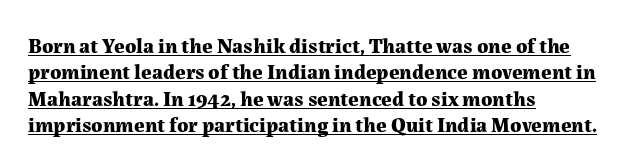
Q: Is the text bold? A: Yes.
Q: Is the text italic (slanted)? A: No, it is upright.
Q: Is the text underlined? A: Yes.
Q: How is the paragraph aligned? A: Left-aligned.
Q: Is the spacing between letters normal or unusually wide? A: Normal.
Q: Is the spacing between lines tight, normal or loose? A: Normal.
